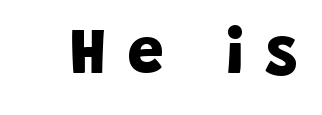
The image shows 66 px bold sans-serif type; set unusually wide letter spacing (+0.31 em), not underlined; low stroke contrast and a large x-height.
